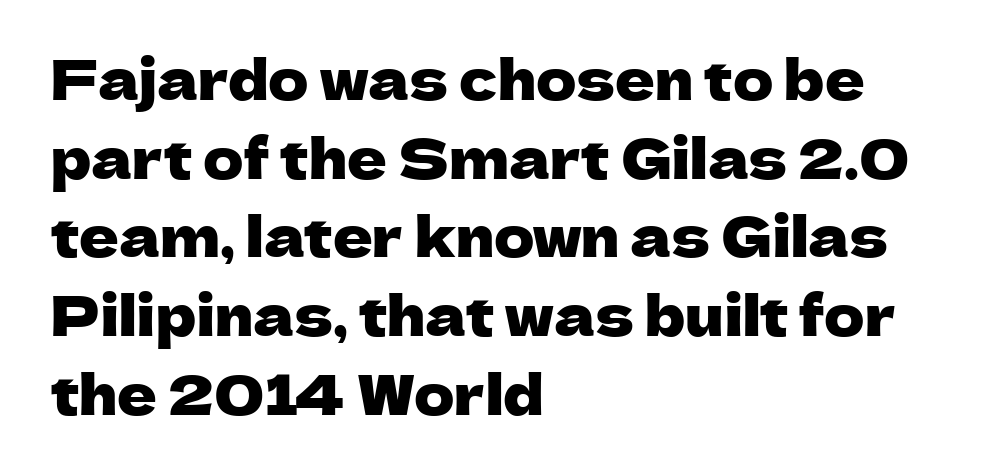
Proportional: the letters do not fall into vertical columns. The face used here is a sans, in the tradition of grotesques and geometrics. Rule under the text: the space is simply empty. Horizontal bands of white between lines are of average thickness. Characters remain perfectly vertical along every line.
